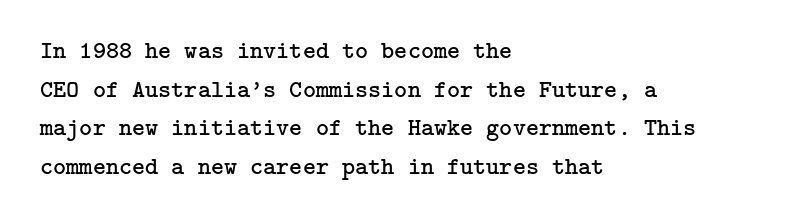
Notice how descenders clear the ascenders below comfortably — that's standard leading. Posture: vertical. Letter spacing: default. This rendering uses left alignment, leaving the right contour irregular.
